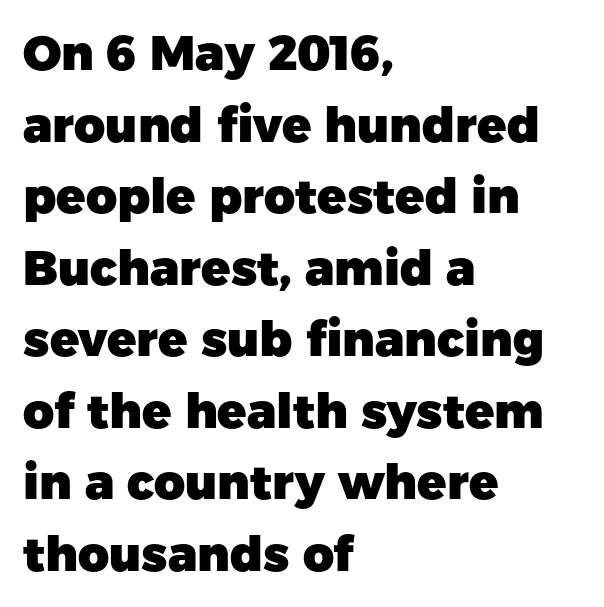
{"serif": "no", "italic": "no", "bold": "yes", "weight": "heavy", "width": "normal", "stroke_contrast": "low", "x_height": "medium", "monospaced": "no", "underline": "no", "align": "left", "line_spacing": "normal", "line_spacing_ratio": 1.49, "letter_spacing": "normal", "letter_spacing_em": 0.0, "glyph_px": 48}
